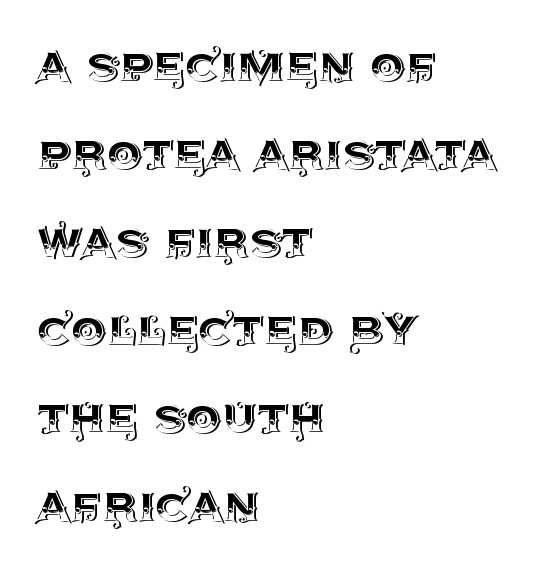
Compared with typical paragraphs, the rows here are spaced about the same. The type sits square on the baseline with zero lean. Underlining? Definitely not there. This rendering leaves character spacing at its baseline value.
